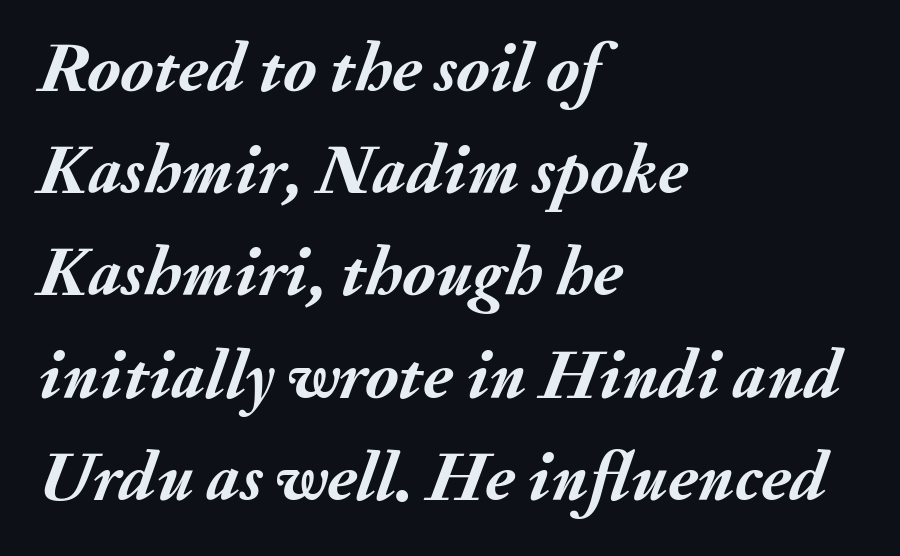
The image shows 70 px semibold type, italic (leaning right); set left-aligned, normal line spacing (1.46x), normal letter spacing, not underlined; medium stroke contrast and a small x-height.
